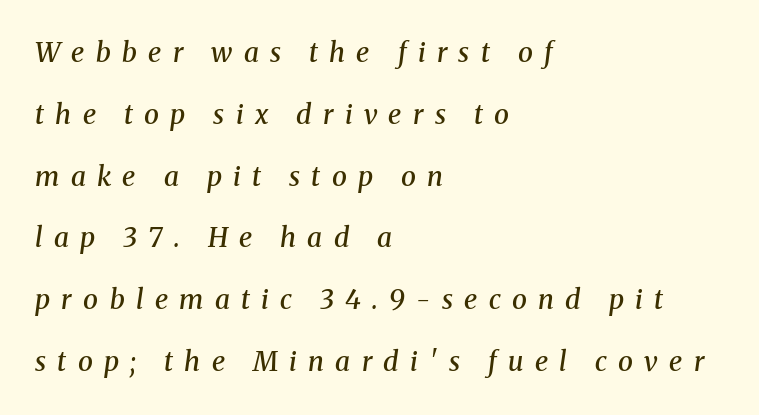
Q: Is the text bold? A: Semi-bold.
Q: Is the text italic (slanted)? A: Yes, it leans right by about 8 degrees.
Q: Is the text underlined? A: No.
Q: How is the paragraph aligned? A: Left-aligned.
Q: Is the spacing between letters normal or unusually wide? A: Unusually wide.
Q: Is the spacing between lines tight, normal or loose? A: Loose.
